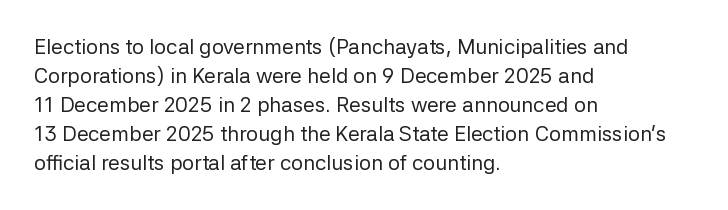
The image shows 21 px text type, upright; set left-aligned, normal line spacing (1.38x), normal letter spacing, not underlined.
